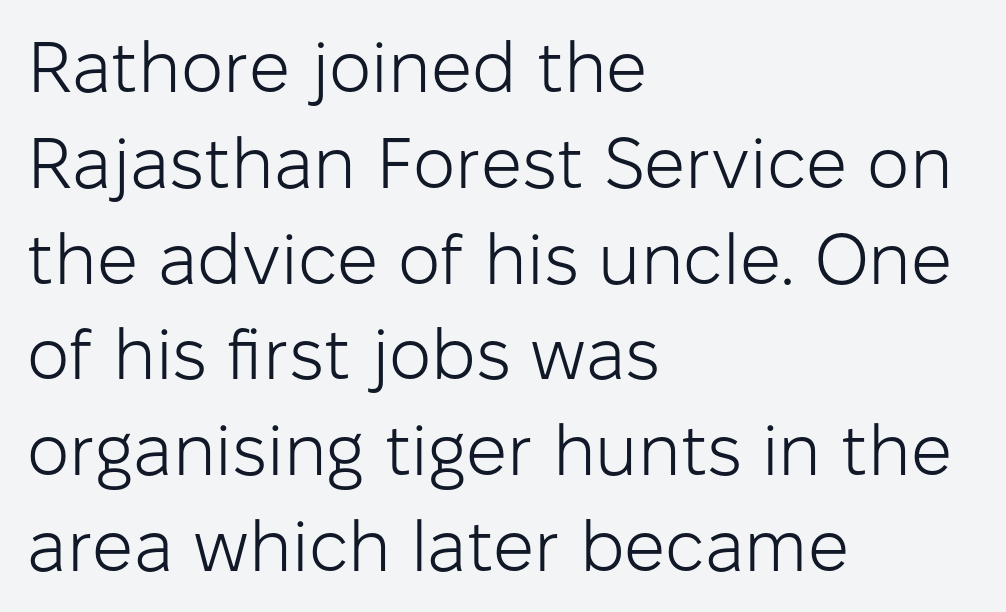
Q: Is the text bold? A: No.
Q: Is the text italic (slanted)? A: No, it is upright.
Q: Is the typeface a serif or a sans-serif typeface? A: Sans-serif.
Q: Is the text underlined? A: No.
Q: How is the paragraph aligned? A: Left-aligned.
Q: Is the spacing between letters normal or unusually wide? A: Normal.
Q: Is the spacing between lines tight, normal or loose? A: Normal.
Q: Width (condensed, normal, or wide)? A: Normal.
Q: Stroke contrast? A: Low.
Q: x-height? A: Medium.
Q: Monospaced? A: No.
